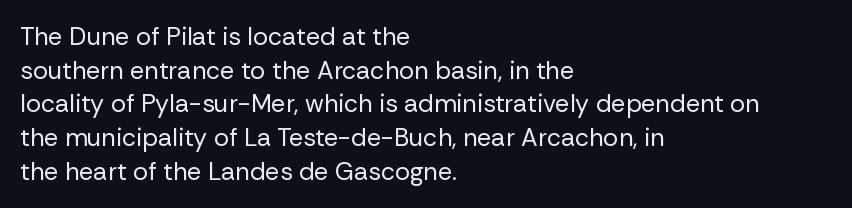
{"italic": "no", "bold": "no", "underline": "no", "align": "left", "line_spacing": "normal", "line_spacing_ratio": 1.35, "letter_spacing": "normal", "letter_spacing_em": 0.0, "glyph_px": 25}
